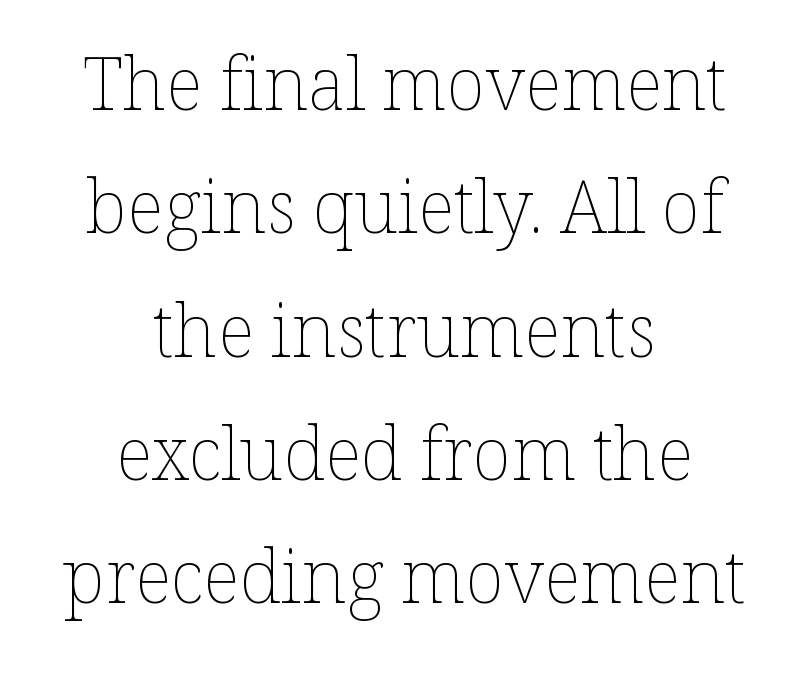
{"italic": "no", "bold": "no", "weight": "thin", "width": "normal", "stroke_contrast": "low", "x_height": "medium", "monospaced": "no", "underline": "no", "align": "center", "line_spacing": "normal", "line_spacing_ratio": 1.69, "letter_spacing": "normal", "letter_spacing_em": 0.0, "glyph_px": 73}
